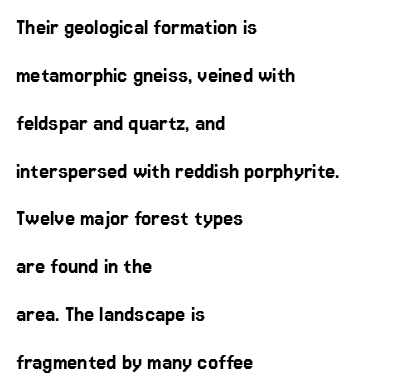
Q: Is the text italic (slanted)? A: No, it is upright.
Q: Is the text underlined? A: No.
Q: How is the paragraph aligned? A: Left-aligned.
Q: Is the spacing between letters normal or unusually wide? A: Normal.
Q: Is the spacing between lines tight, normal or loose? A: Loose.
